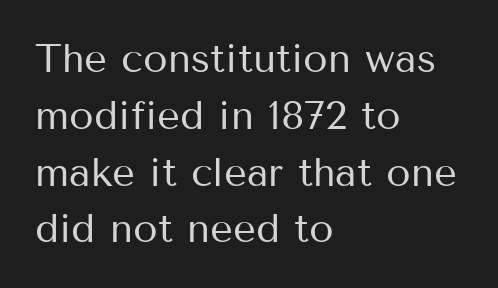
{"serif": "no", "italic": "no", "bold": "no", "weight": "regular", "width": "normal", "stroke_contrast": "medium", "x_height": "medium", "monospaced": "no", "underline": "no", "align": "left", "line_spacing": "normal", "line_spacing_ratio": 1.42, "letter_spacing": "normal", "letter_spacing_em": 0.0, "glyph_px": 40}
